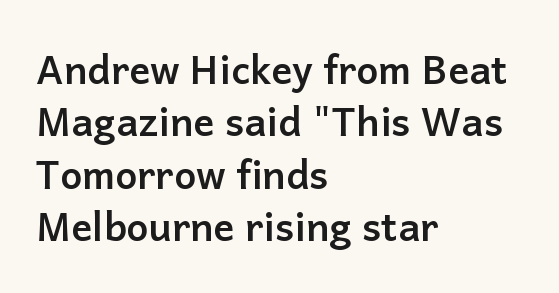
Q: Is the text bold? A: Yes.
Q: Is the text italic (slanted)? A: No, it is upright.
Q: Is the typeface a serif or a sans-serif typeface? A: Sans-serif.
Q: Is the text underlined? A: No.
Q: How is the paragraph aligned? A: Left-aligned.
Q: Is the spacing between letters normal or unusually wide? A: Normal.
Q: Is the spacing between lines tight, normal or loose? A: Normal.
Q: Width (condensed, normal, or wide)? A: Normal.
Q: Stroke contrast? A: Low.
Q: x-height? A: Medium.
Q: Monospaced? A: No.
